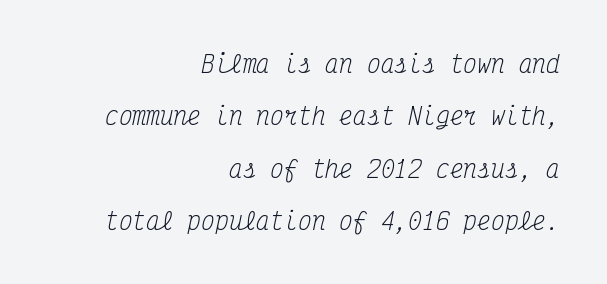
Vertical stems look standard width or narrower in stroke. Compared with a flush-left layout, this one pins lines to the opposite, right side. When letters slant like this, we call the style italic. The tracking reads as untouched default to a designer's eye. You could fit nearly another row in the gap between these rows. Nobody drew a line under any word here.
